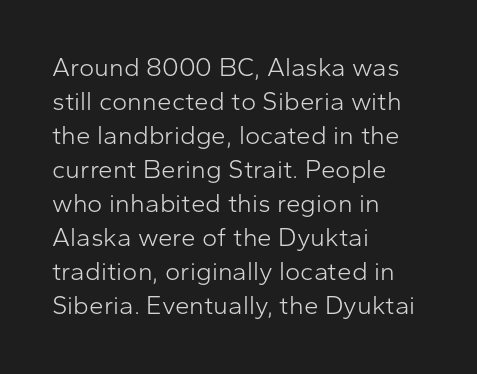
The image shows 26 px text type, upright; set left-aligned, normal line spacing (1.31x), normal letter spacing, not underlined.
